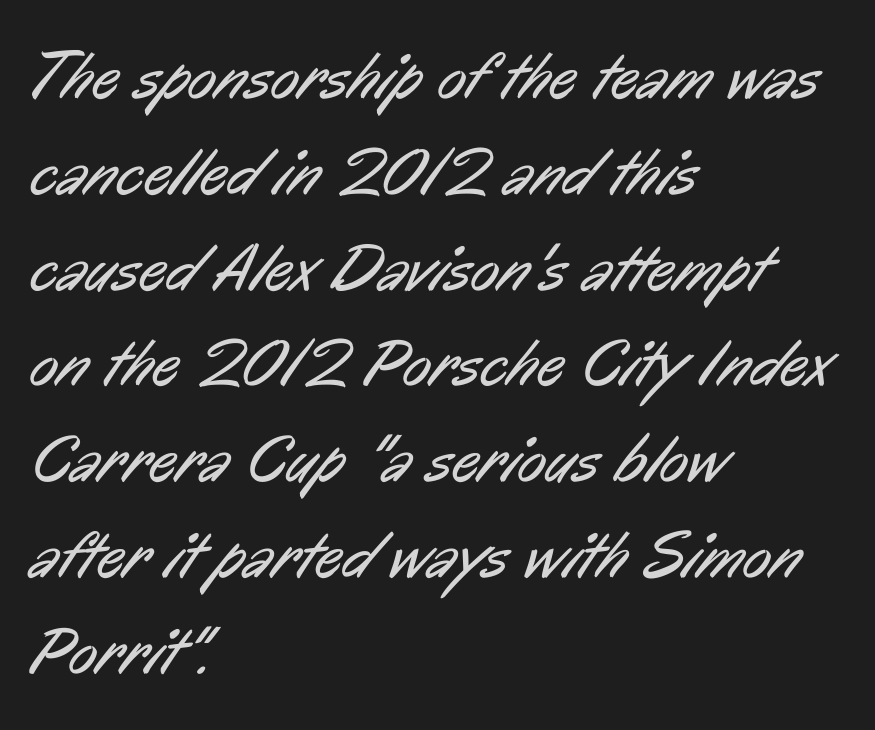
{"serif": "no", "bold": "no", "weight": "regular", "width": "condensed", "stroke_contrast": "low", "x_height": "medium", "monospaced": "no", "underline": "no", "align": "left", "line_spacing": "normal", "line_spacing_ratio": 1.43, "letter_spacing": "normal", "letter_spacing_em": 0.0, "glyph_px": 67}
